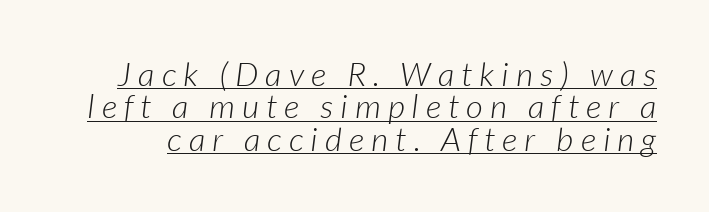
{"italic": "yes", "lean": "right", "slant_degrees": 7, "bold": "no", "weight": "light", "width": "normal", "stroke_contrast": "low", "x_height": "medium", "monospaced": "no", "underline": "yes", "line_spacing": "tight", "line_spacing_ratio": 0.98, "letter_spacing": "wide", "letter_spacing_em": 0.22, "glyph_px": 33}
